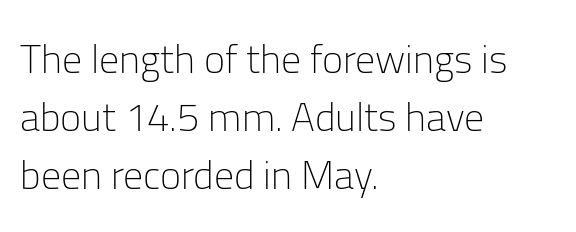
Q: Is the text bold? A: No.
Q: Is the text italic (slanted)? A: No, it is upright.
Q: Is the typeface a serif or a sans-serif typeface? A: Sans-serif.
Q: Is the text underlined? A: No.
Q: How is the paragraph aligned? A: Left-aligned.
Q: Is the spacing between letters normal or unusually wide? A: Normal.
Q: Is the spacing between lines tight, normal or loose? A: Normal.
Q: Width (condensed, normal, or wide)? A: Normal.
Q: Stroke contrast? A: Low.
Q: x-height? A: Medium.
Q: Monospaced? A: No.
